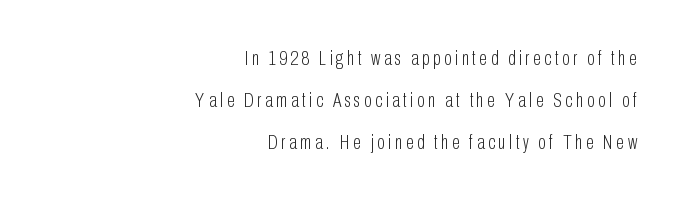
Q: Is the text bold? A: No.
Q: Is the text italic (slanted)? A: No, it is upright.
Q: Is the text underlined? A: No.
Q: How is the paragraph aligned? A: Right-aligned.
Q: Is the spacing between lines tight, normal or loose? A: Loose.
